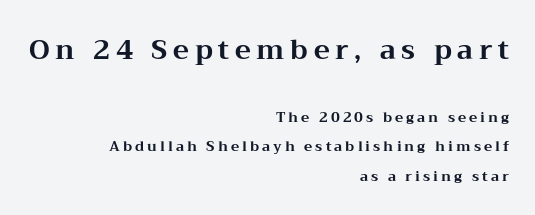
Is the lower block the larger one? No — the upper block carries the bigger type. Lines of text with bare space underneath. The designer dialed line spacing up above the default. The axis of the letterforms is exactly vertical. Words appear elongated and porous because spacing is wide.
